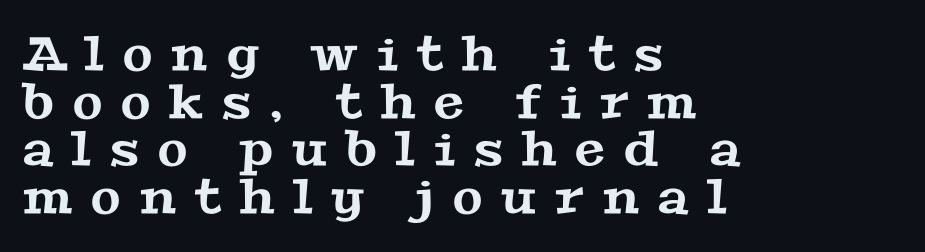
The letters are spread apart with noticeably loose tracking. This rendering uses left alignment, leaving the right contour irregular. Is this a fixed-width face? No — the glyphs have proportional, varying widths. Note: serifs present on the glyphs.
